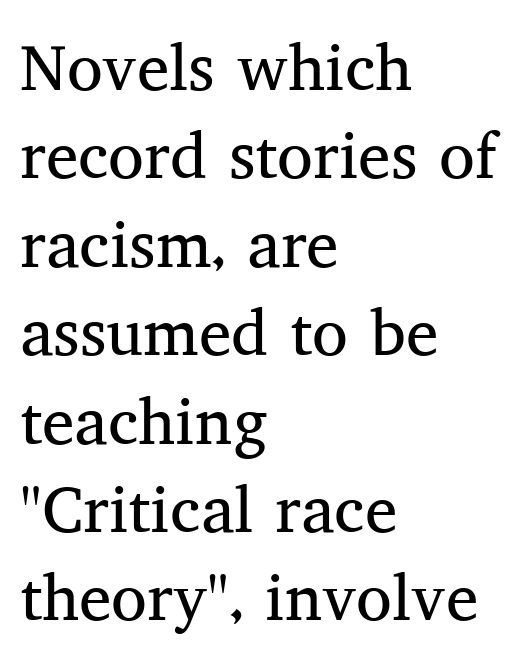
The image shows 65 px regular-weight serif type, upright; set left-aligned, normal line spacing (1.36x), normal letter spacing, not underlined; medium stroke contrast and a medium x-height.
